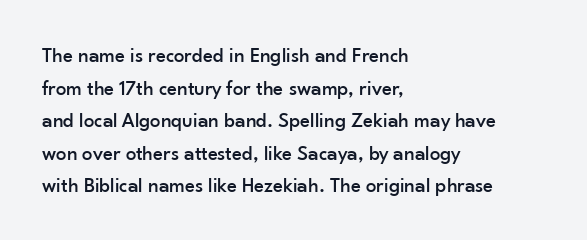
Q: Is the text italic (slanted)? A: No, it is upright.
Q: Is the text underlined? A: No.
Q: How is the paragraph aligned? A: Left-aligned.
Q: Is the spacing between letters normal or unusually wide? A: Normal.
Q: Is the spacing between lines tight, normal or loose? A: Normal.
